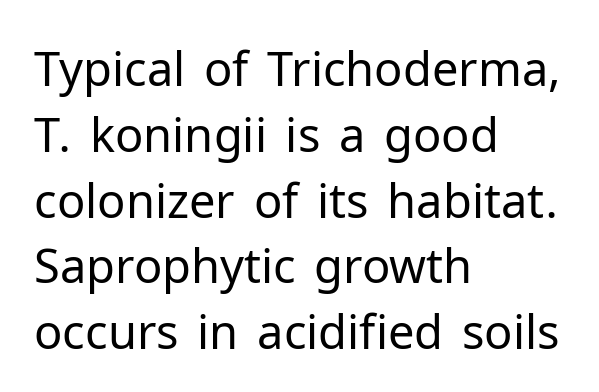
The designer went with a sans here, leaving each stem footless. Characters follow at the spacing the type designer built in. Rows of type keep a routine distance in the vertical direction. A quiet, ordinary-to-light weight characterises the typeface. Italic? Not at all — the glyphs are vertical.
